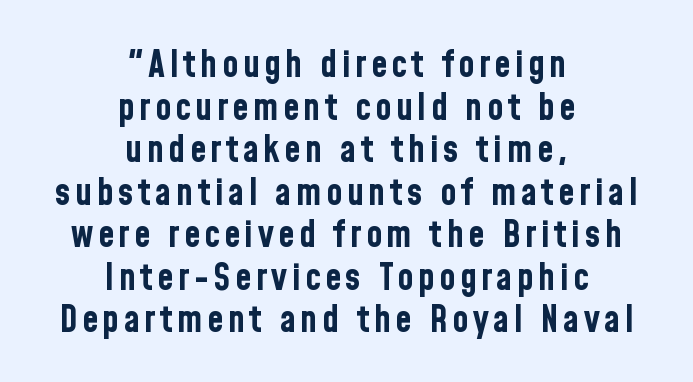
{"serif": "no", "italic": "no", "bold": "yes", "weight": "bold", "width": "condensed", "stroke_contrast": "low", "x_height": "medium", "monospaced": "no", "underline": "no", "align": "center", "line_spacing": "tight", "line_spacing_ratio": 1.15, "glyph_px": 37}
